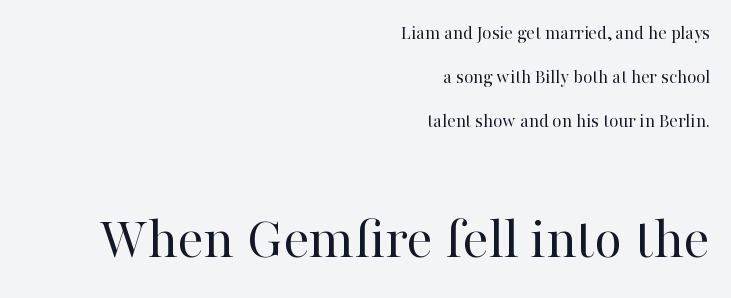
Think of a printed novel: that variable character pitch is what you see here. Anything drawn beneath the words? Only blank space. The characters are drawn with everyday or finer stroke widths. Note: serifs present on the glyphs. This rendering leaves character spacing at its baseline value.
